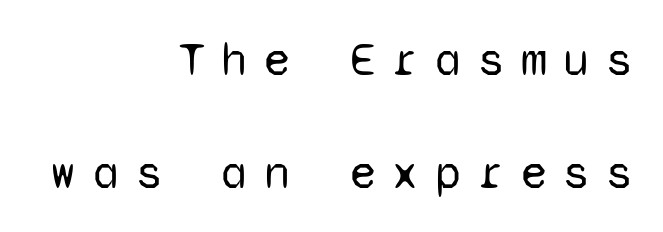
Q: Is the text bold? A: No.
Q: Is the text italic (slanted)? A: No, it is upright.
Q: Is the typeface a serif or a sans-serif typeface? A: Sans-serif.
Q: Is the text underlined? A: No.
Q: How is the paragraph aligned? A: Right-aligned.
Q: Is the spacing between letters normal or unusually wide? A: Unusually wide.
Q: Is the spacing between lines tight, normal or loose? A: Loose.
Q: Width (condensed, normal, or wide)? A: Normal.
Q: Stroke contrast? A: Low.
Q: x-height? A: Medium.
Q: Monospaced? A: Yes.
